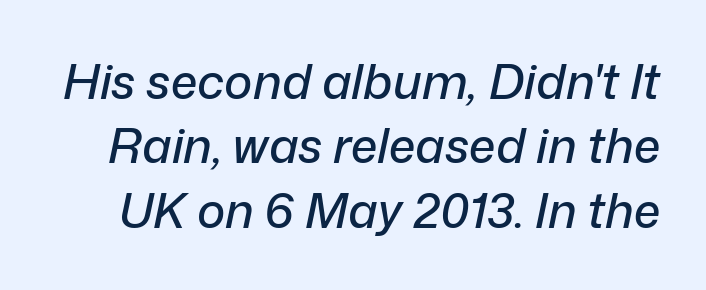
{"italic": "yes", "lean": "right", "slant_degrees": 12, "width": "normal", "stroke_contrast": "low", "x_height": "medium", "monospaced": "no", "underline": "no", "line_spacing": "normal", "line_spacing_ratio": 1.34, "letter_spacing": "normal", "letter_spacing_em": 0.0, "glyph_px": 48}
